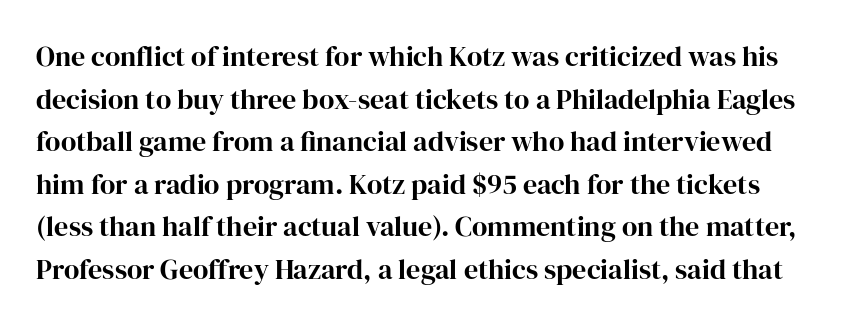
{"serif": "yes", "italic": "no", "width": "normal", "stroke_contrast": "high", "x_height": "medium", "monospaced": "no", "underline": "no", "line_spacing": "normal", "line_spacing_ratio": 1.52, "letter_spacing": "normal", "letter_spacing_em": 0.0, "glyph_px": 28}
